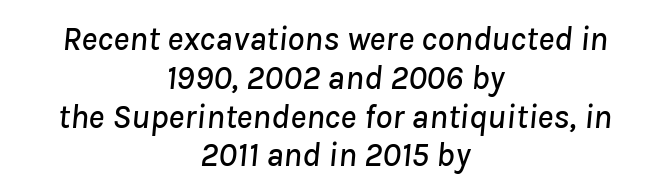
The image shows 34 px text type, italic (leaning right); set centered, tight line spacing (1.14x), normal letter spacing, not underlined; low stroke contrast and a medium x-height.
